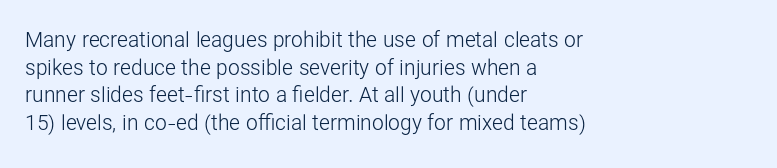
{"italic": "no", "bold": "no", "underline": "no", "align": "left", "line_spacing": "normal", "line_spacing_ratio": 1.32, "letter_spacing": "normal", "letter_spacing_em": 0.0, "glyph_px": 21}
